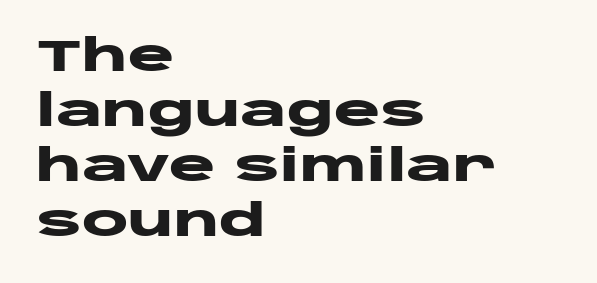
Here the designer chose a conventional face with non-uniform glyph widths. Caption: standard tracking, unaltered. Regarding leading, the lines here are spaced in the standard way. How heavy is the stroke? Heavy — this is a bold. Does the lettering tilt? It doesn't — this is upright. No word sits above an underline.
